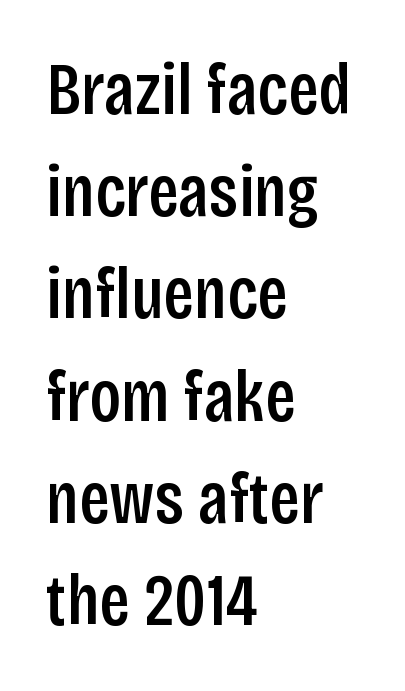
The image shows 73 px semibold, condensed sans-serif type, upright; set left-aligned, normal line spacing (1.4x), normal letter spacing, not underlined; low stroke contrast and a large x-height.
